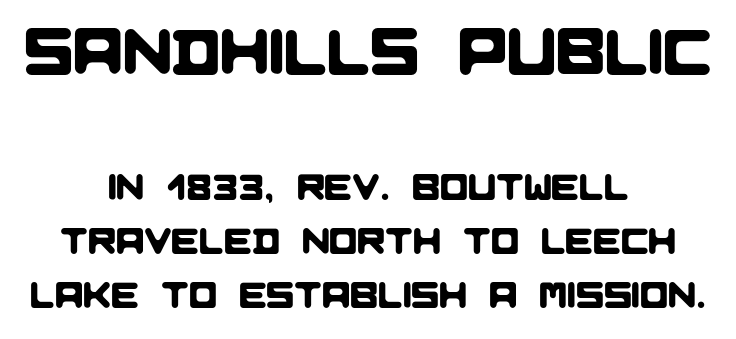
Q: Is the typeface a serif or a sans-serif typeface? A: Sans-serif.
Q: Is the text underlined? A: No.
Q: How is the paragraph aligned? A: Centered.
Q: Is the spacing between letters normal or unusually wide? A: Normal.
Q: Is the spacing between lines tight, normal or loose? A: Normal.
Q: Which block of text is set in a larger size, the first (top) or the second (bottom)? A: The first (top) one.
Q: Width (condensed, normal, or wide)? A: Normal.
Q: Stroke contrast? A: Low.
Q: x-height? A: Large.
Q: Monospaced? A: No.
